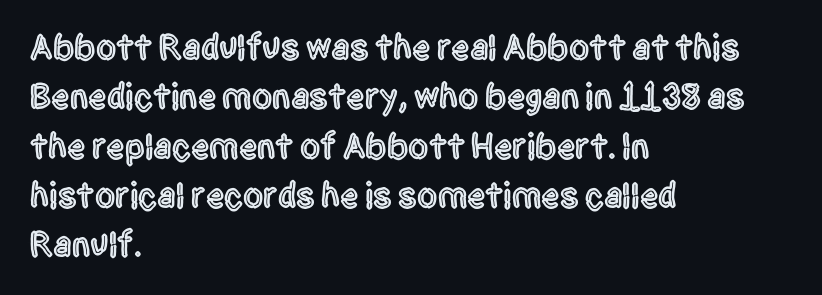
Students, observe: this is what conventionally led text looks like. Which margin do the lines hug? The left one — the right edge is uneven. Quick note: not italic, upright. You could call the tracking neutral — neither tight nor loose.
